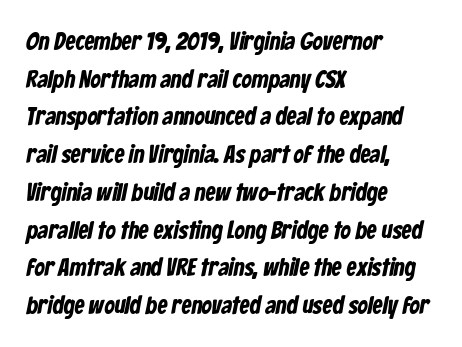
The image shows 25 px bold type; set left-aligned, normal line spacing (1.51x), normal letter spacing, not underlined.
